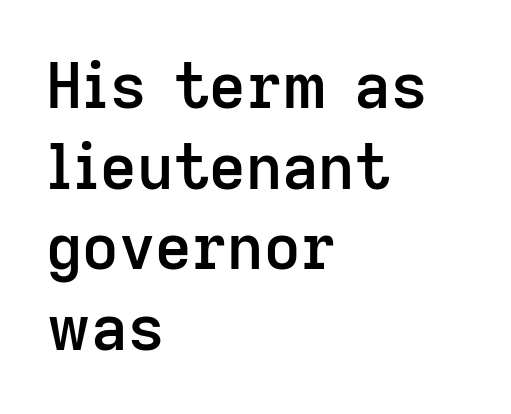
Weight check: semibold — heavier than regular, not quite bold. No italicization has been applied; the sample stays upright. Horizontal bands of white between lines are of average thickness. Are there feet on the stems? There aren't — it's a sans. Descender tails drop into unmarked territory.
